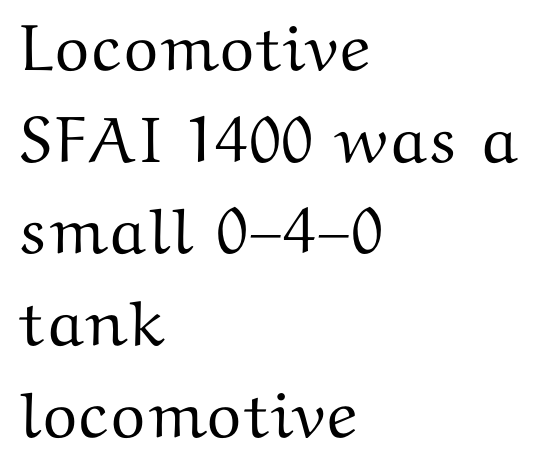
The image shows 65 px wide serif type, upright; set left-aligned, normal line spacing (1.41x), normal letter spacing, not underlined; medium stroke contrast and a medium x-height.
